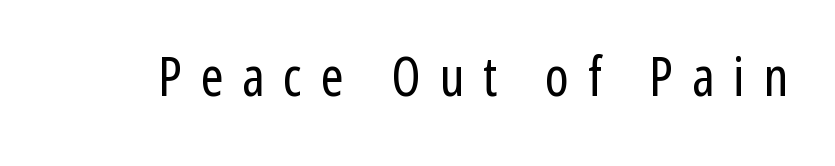
Q: Is the text bold? A: No.
Q: Is the text italic (slanted)? A: No, it is upright.
Q: Is the typeface a serif or a sans-serif typeface? A: Sans-serif.
Q: Is the text underlined? A: No.
Q: Is the spacing between letters normal or unusually wide? A: Unusually wide.
Q: Width (condensed, normal, or wide)? A: Condensed.
Q: Stroke contrast? A: Low.
Q: x-height? A: Medium.
Q: Monospaced? A: No.
